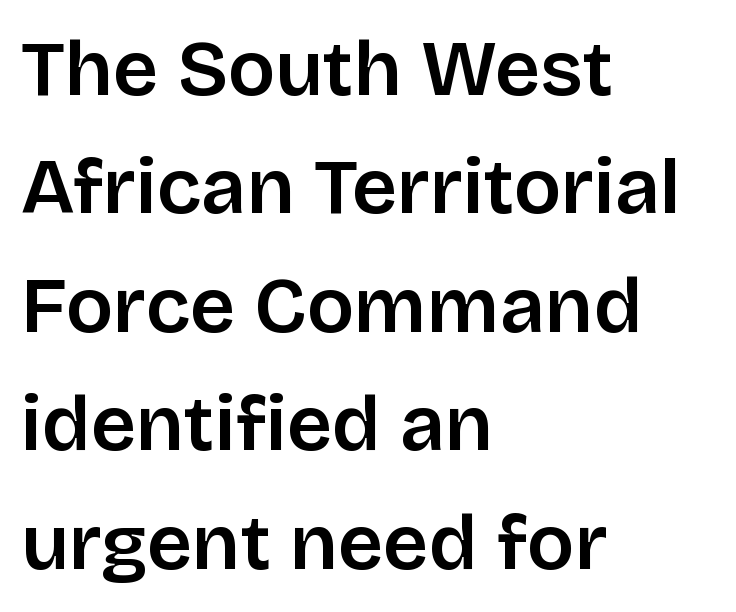
You could not count columns in this text — the font is proportionally spaced. If you drew a line through each stem, it would be perfectly vertical. Where is the straight margin? On the left. Look at the tracking — it's just the regular setting, nothing added. Leading: standard. A typesetter would label this face a sans.
